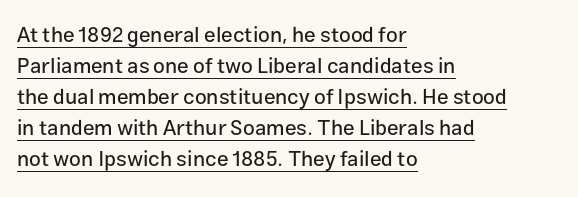
The image shows 21 px text type, upright; set left-aligned, normal line spacing (1.48x), normal letter spacing, underlined.
